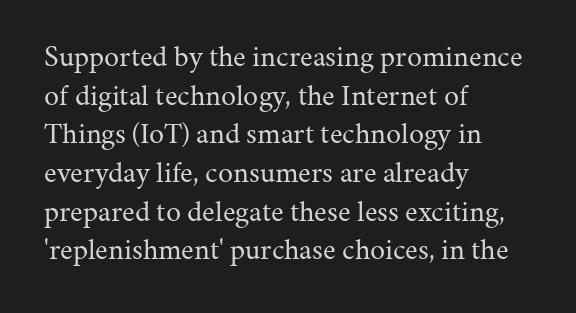
The image shows 30 px regular-weight serif type, upright; set left-aligned, normal line spacing (1.29x), normal letter spacing, not underlined; medium stroke contrast and a medium x-height.
